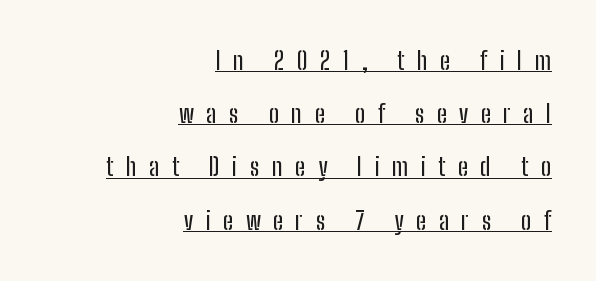
{"italic": "no", "underline": "yes", "align": "right", "line_spacing": "loose", "line_spacing_ratio": 2.13, "letter_spacing": "wide", "letter_spacing_em": 0.5, "glyph_px": 25}
